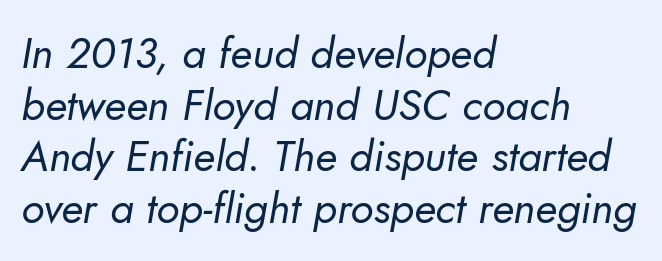
Stem width sits at or under what a default text font uses. These lines keep a tight, regular rhythm from letter to letter. Note: no serifs on the glyphs. Looks like regular typesetting: each glyph gets only the width it needs.
